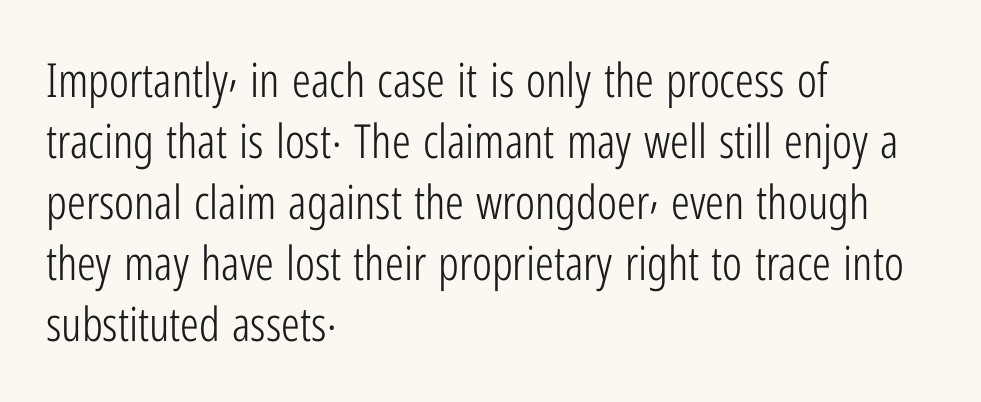
Nobody drew a line under any word here. The setting favours the left margin, as ordinary paragraphs usually do. A roman cut, with each character standing at attention. Here the designer chose a conventional face with non-uniform glyph widths. Is this a heavy cut? Hardly; it is regular or lighter.
